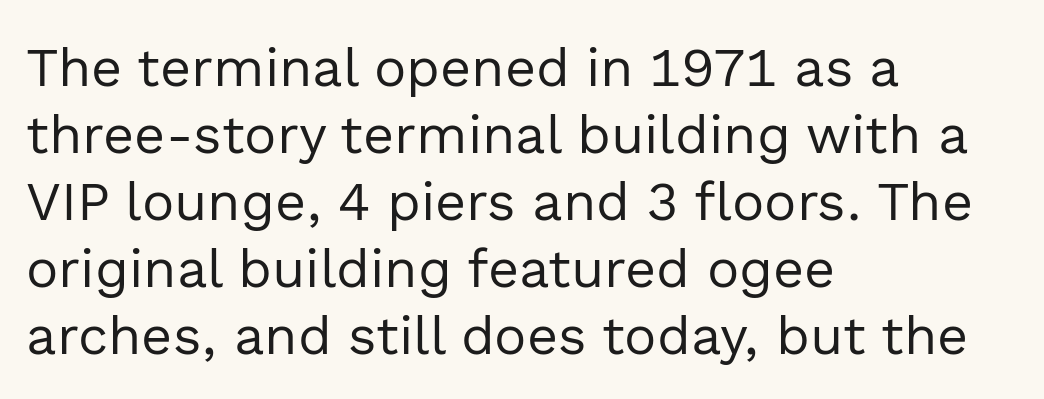
The image shows 54 px regular-weight sans-serif type, upright; set left-aligned, line spacing 1.24x, normal letter spacing, not underlined; a medium x-height.
